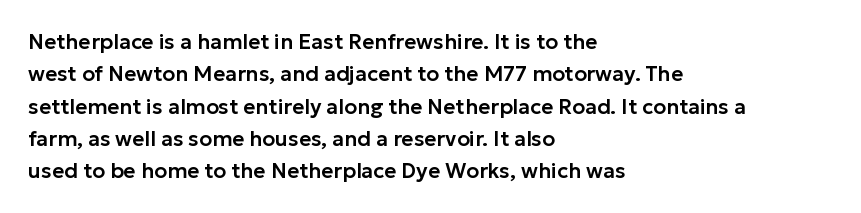
Glyph-to-glyph distance matches everyday printed text. Upright lettering throughout. Notice how descenders clear the ascenders below comfortably — that's standard leading. The strip under each line holds only bare page. Layout note: lines flush left.
